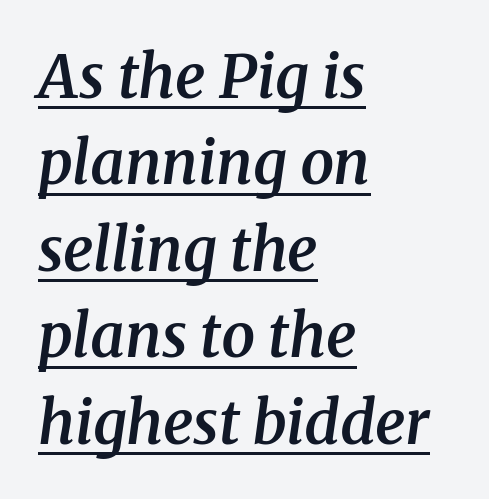
On the weight axis this lands at semibold, roughly 600. This is serif lettering, the kind often seen in printed books. A typesetter would call this proportional, since set widths differ per character. This sample keeps an unexceptional amount of space between lines.
